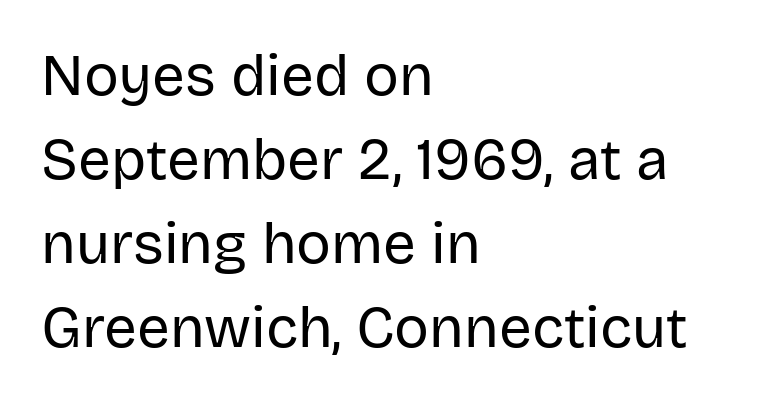
Italic? Not at all — the glyphs are vertical. These lines are rendered in a variable-pitch font. The ragged edge is on the right, which tells us the setting is flush left. Quick note: interline space is typical.
